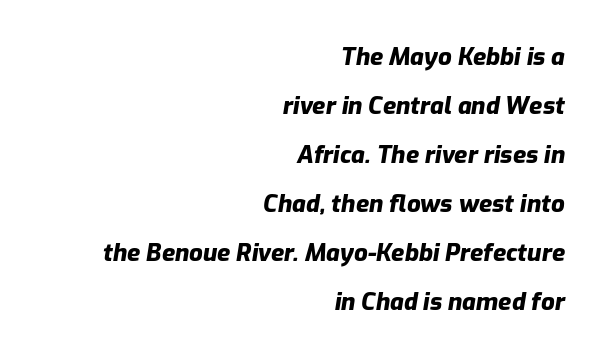
The image shows 24 px bold type, italic (leaning right); set right-aligned, loose line spacing (2.04x), normal letter spacing, not underlined.
